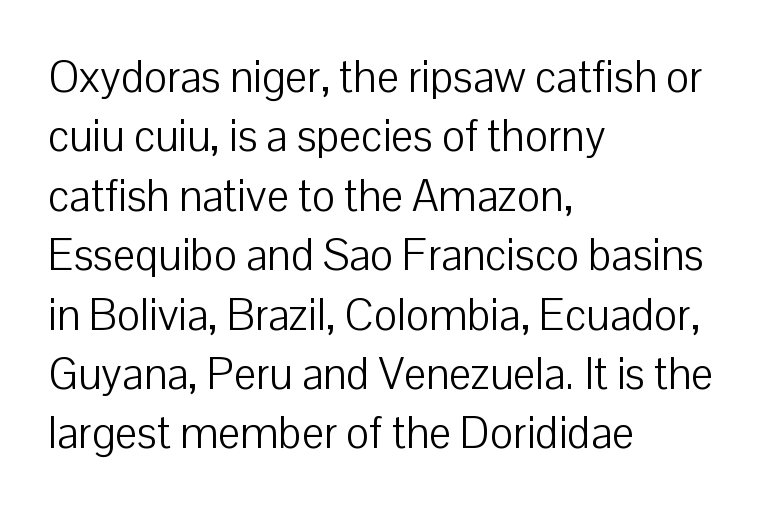
The image shows 44 px light sans-serif type, upright; set left-aligned, normal line spacing (1.35x), normal letter spacing, not underlined; low stroke contrast and a medium x-height.
